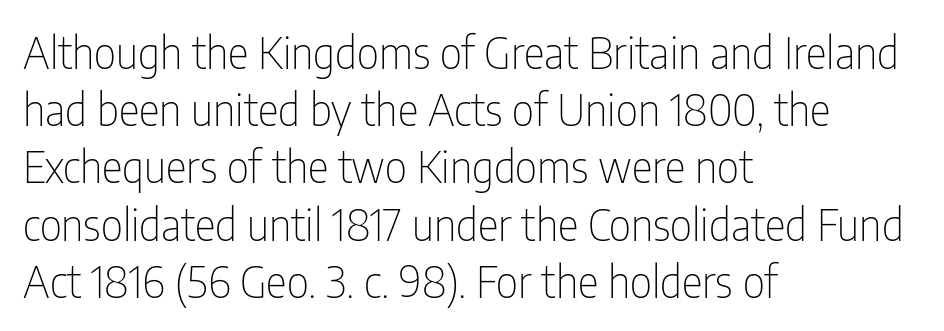
Grotesque or geometric, the face here clearly has no serifs. What stands out about the letter spacing? Nothing — it is the standard amount. You could not count columns in this text — the font is proportionally spaced. No letter is thick-stroked: the sample isn't bold. Horizontally, the lines are justified to the leading edge only.
